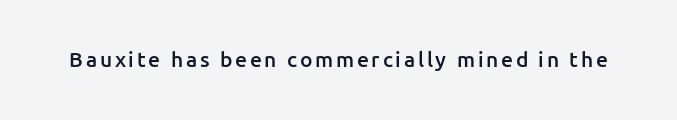
Q: Is the text bold? A: Semi-bold.
Q: Is the text italic (slanted)? A: No, it is upright.
Q: Is the text underlined? A: No.
